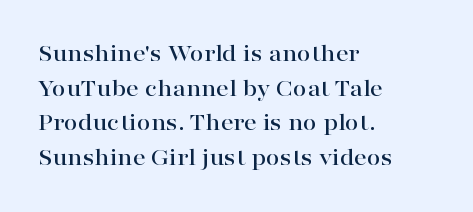
Q: Is the text italic (slanted)? A: No, it is upright.
Q: Is the text underlined? A: No.
Q: How is the paragraph aligned? A: Left-aligned.
Q: Is the spacing between letters normal or unusually wide? A: Normal.
Q: Is the spacing between lines tight, normal or loose? A: Normal.
